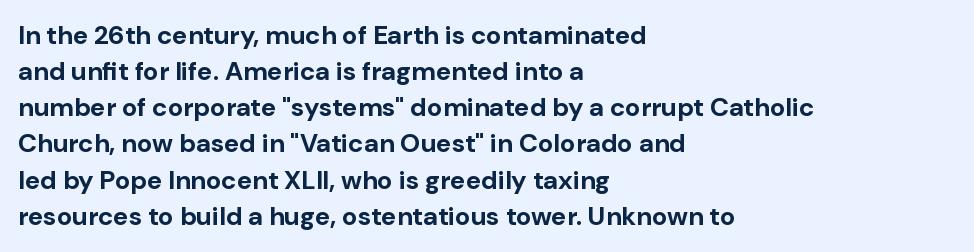
The image shows 26 px bold type, upright; set left-aligned, normal line spacing (1.39x), normal letter spacing, not underlined.
